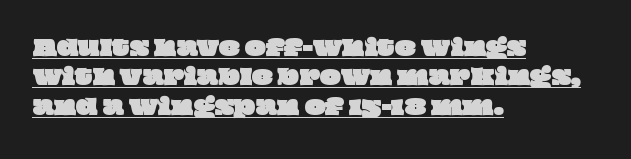
The image shows 22 px text type; set left-aligned, normal line spacing (1.34x), normal letter spacing, underlined.
